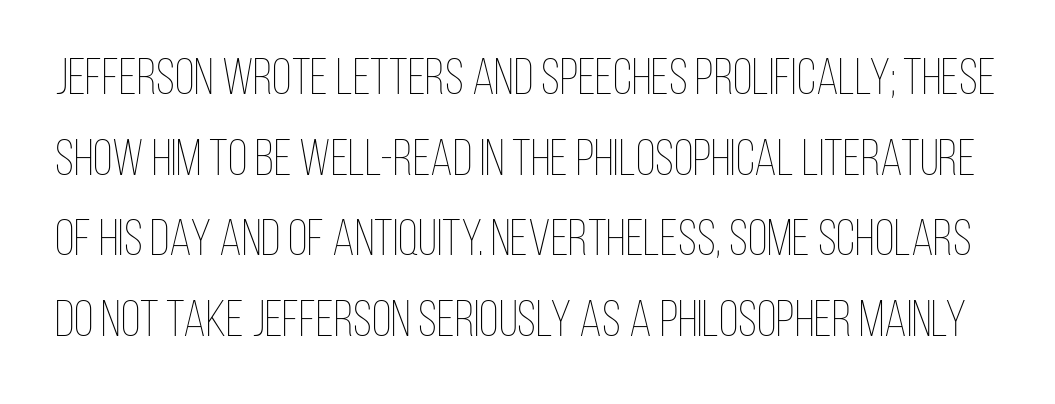
The image shows 51 px thin, condensed type, upright; set normal line spacing (1.58x), normal letter spacing, not underlined; low stroke contrast and a large x-height.
